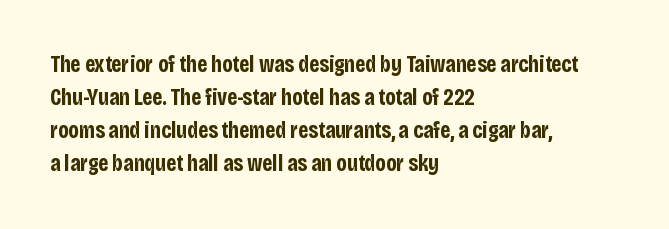
The image shows 23 px bold type, upright; set left-aligned, normal line spacing (1.44x), normal letter spacing, not underlined.
